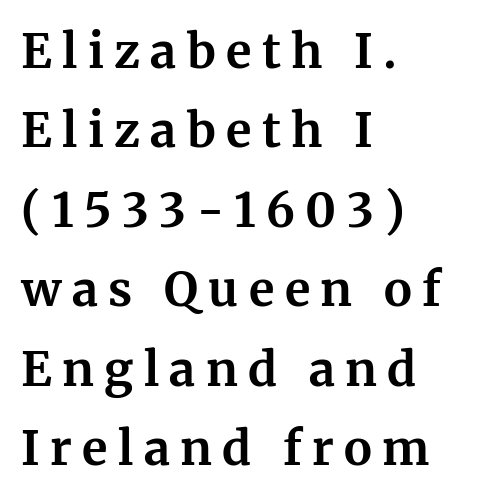
Check where the strokes stop: tiny serifs finish them off. The letters advance in unequal steps, a hallmark of proportional type. The typesetting leans heavy: a genuine bold. Type without underlining. This block has exactly the height ordinary leading produces.
